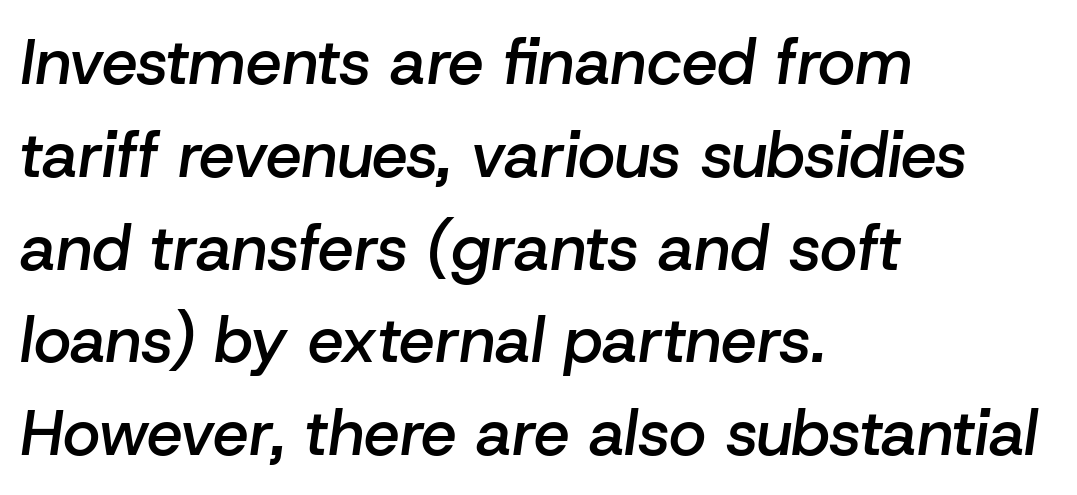
{"italic": "yes", "lean": "right", "slant_degrees": 8, "bold": "semi", "weight": "semibold", "width": "normal", "stroke_contrast": "low", "x_height": "medium", "monospaced": "no", "underline": "no", "align": "left", "line_spacing": "normal", "line_spacing_ratio": 1.45, "letter_spacing": "normal", "letter_spacing_em": 0.0, "glyph_px": 64}
